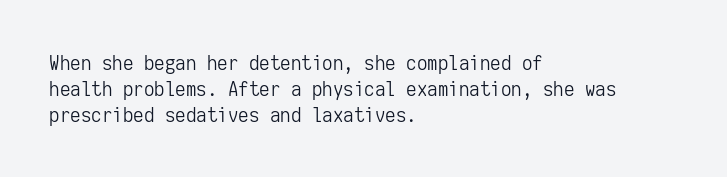
{"italic": "no", "bold": "no", "underline": "no", "align": "left", "line_spacing_ratio": 1.23, "letter_spacing": "normal", "letter_spacing_em": 0.0, "glyph_px": 21}
